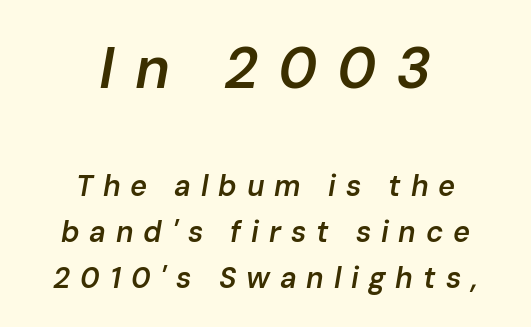
Q: Is the text bold? A: Semi-bold.
Q: Is the text italic (slanted)? A: Yes, it leans right by about 10 degrees.
Q: Is the text underlined? A: No.
Q: How is the paragraph aligned? A: Centered.
Q: Is the spacing between letters normal or unusually wide? A: Unusually wide.
Q: Is the spacing between lines tight, normal or loose? A: Normal.
Q: Which block of text is set in a larger size, the first (top) or the second (bottom)? A: The first (top) one.
Q: Width (condensed, normal, or wide)? A: Normal.
Q: Stroke contrast? A: Low.
Q: x-height? A: Medium.
Q: Monospaced? A: No.
